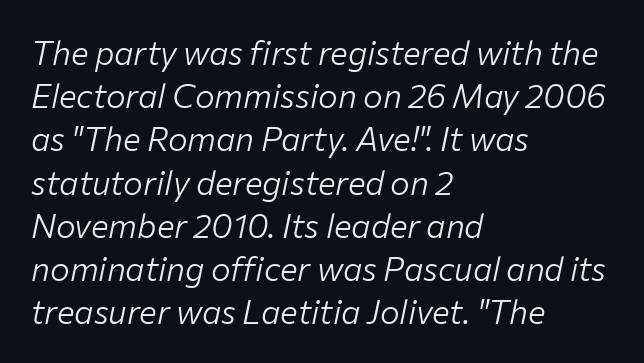
Q: Is the text bold? A: No.
Q: Is the text italic (slanted)? A: Yes, it leans right by about 12 degrees.
Q: Is the text underlined? A: No.
Q: How is the paragraph aligned? A: Left-aligned.
Q: Is the spacing between letters normal or unusually wide? A: Normal.
Q: Is the spacing between lines tight, normal or loose? A: Normal.
Q: Width (condensed, normal, or wide)? A: Normal.
Q: Stroke contrast? A: Low.
Q: x-height? A: Medium.
Q: Monospaced? A: No.
